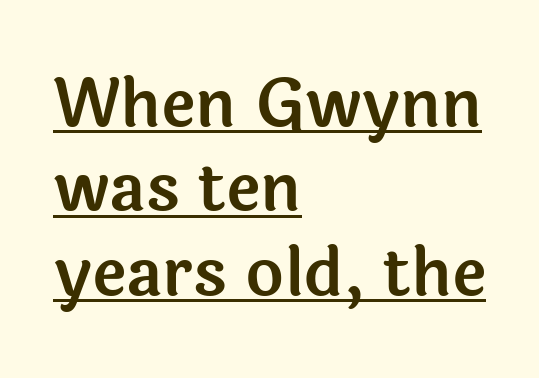
The image shows 66 px sans-serif type, upright; set left-aligned, normal line spacing (1.28x), normal letter spacing, underlined; a medium x-height.
